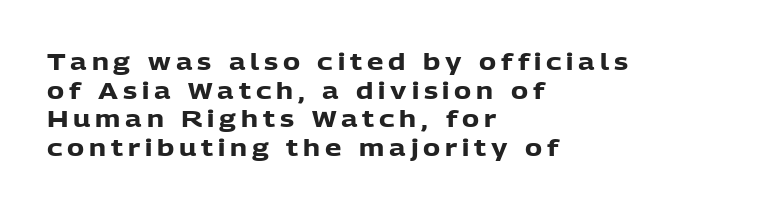
Q: Is the text bold? A: Yes.
Q: Is the text italic (slanted)? A: No, it is upright.
Q: Is the text underlined? A: No.
Q: How is the paragraph aligned? A: Left-aligned.
Q: Is the spacing between letters normal or unusually wide? A: Unusually wide.
